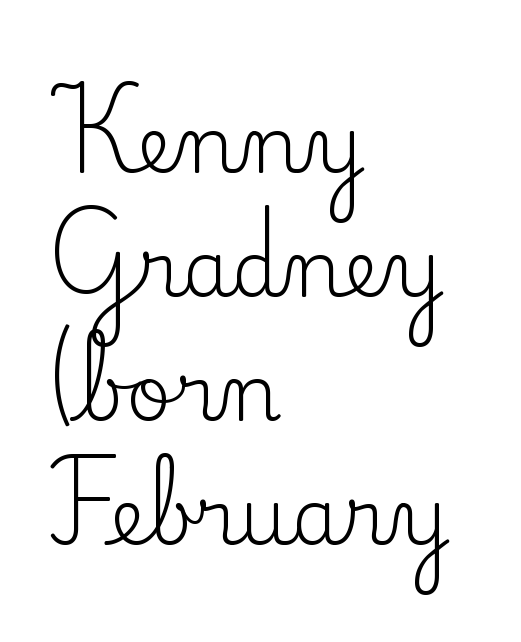
{"italic": "no", "bold": "no", "weight": "regular", "width": "normal", "stroke_contrast": "low", "x_height": "small", "monospaced": "no", "underline": "no", "align": "left", "line_spacing": "normal", "line_spacing_ratio": 1.59, "letter_spacing": "normal", "letter_spacing_em": 0.0, "glyph_px": 78}
